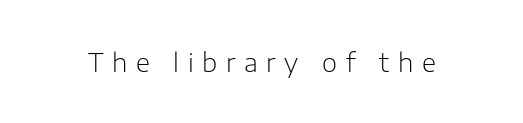
{"italic": "no", "bold": "no", "underline": "no", "letter_spacing": "wide", "letter_spacing_em": 0.33, "glyph_px": 26}
